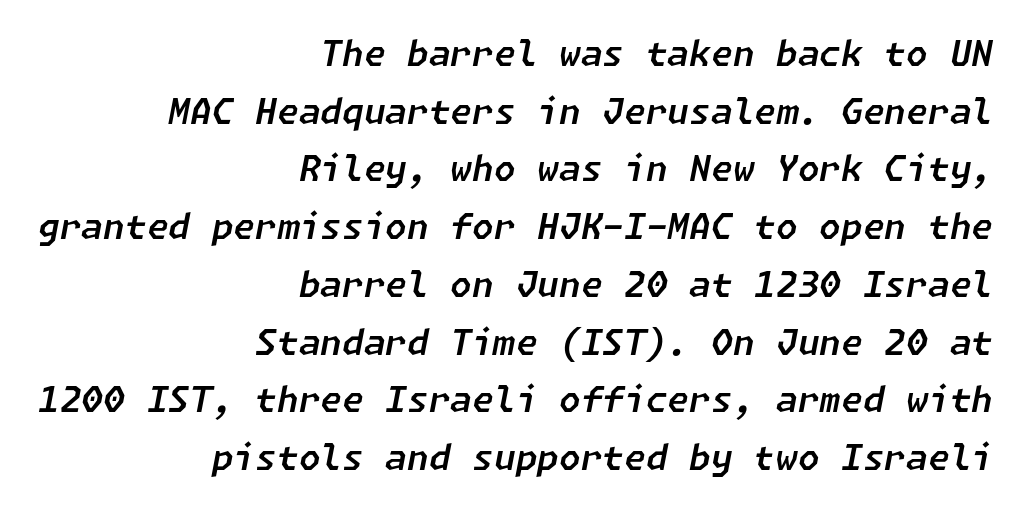
Plain, unruled lines of type. It's the slanting kind of type. The line-height multiplier appears to be the usual default. One-word summary of the alignment: right. Standard letterfit; no display-style spreading of the glyphs.
